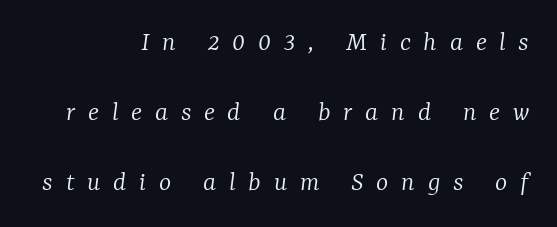
{"serif": "yes", "italic": "yes", "lean": "right", "slant_degrees": 7, "bold": "no", "weight": "light", "width": "normal", "stroke_contrast": "low", "x_height": "medium", "monospaced": "no", "underline": "no", "align": "right", "line_spacing": "loose", "line_spacing_ratio": 2.42, "letter_spacing": "wide", "letter_spacing_em": 0.44, "glyph_px": 29}
